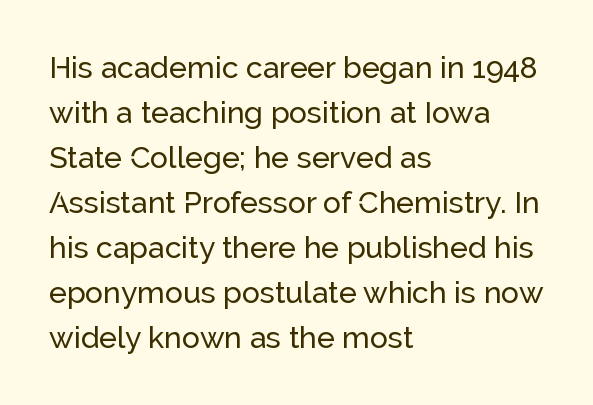
{"serif": "no", "italic": "no", "width": "normal", "stroke_contrast": "low", "x_height": "medium", "monospaced": "no", "underline": "no", "align": "left", "line_spacing": "normal", "line_spacing_ratio": 1.5, "letter_spacing": "normal", "letter_spacing_em": 0.0, "glyph_px": 30}
